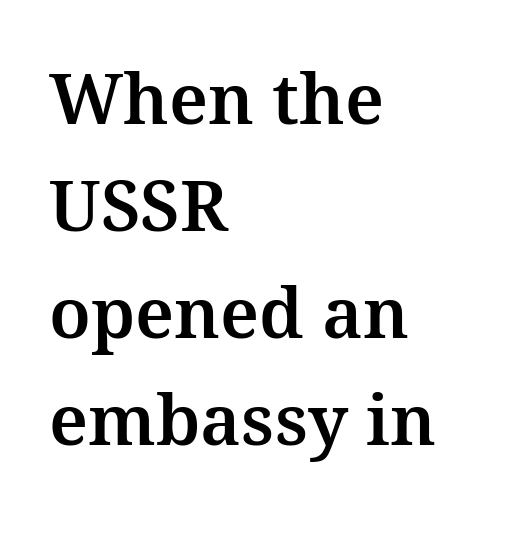
Q: Is the text italic (slanted)? A: No, it is upright.
Q: Is the typeface a serif or a sans-serif typeface? A: Serif.
Q: Is the text underlined? A: No.
Q: How is the paragraph aligned? A: Left-aligned.
Q: Is the spacing between letters normal or unusually wide? A: Normal.
Q: Is the spacing between lines tight, normal or loose? A: Normal.
Q: Width (condensed, normal, or wide)? A: Normal.
Q: Stroke contrast? A: Medium.
Q: x-height? A: Medium.
Q: Monospaced? A: No.
